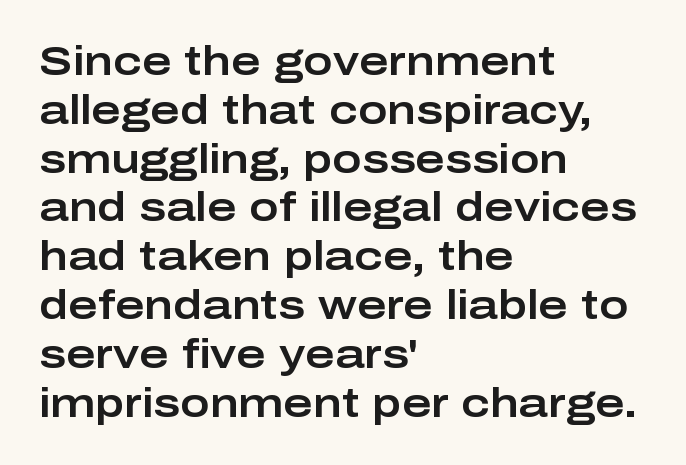
{"serif": "no", "italic": "no", "width": "wide", "stroke_contrast": "low", "x_height": "medium", "monospaced": "no", "underline": "no", "align": "left", "line_spacing_ratio": 1.22, "letter_spacing": "normal", "letter_spacing_em": 0.0, "glyph_px": 40}
